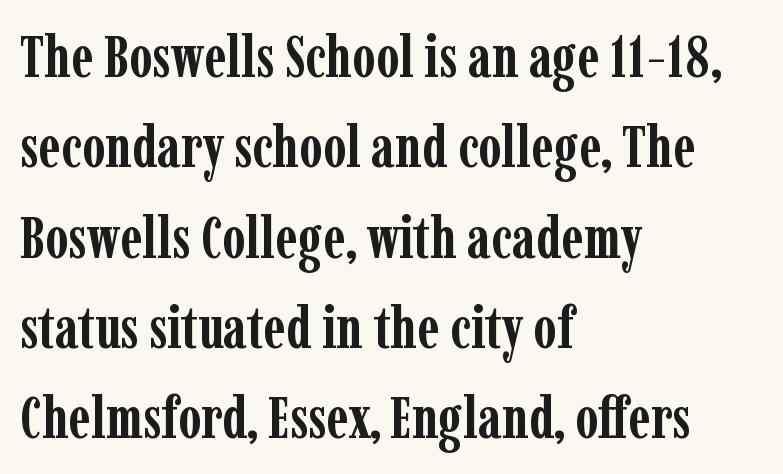
Varying glyph widths throughout — classic text-font behaviour. Observe the ordinary spacing: letters are neighbours, not strangers. Emphasis by weight is at full strength: bold. The passage shown is typeset with a serif family.
